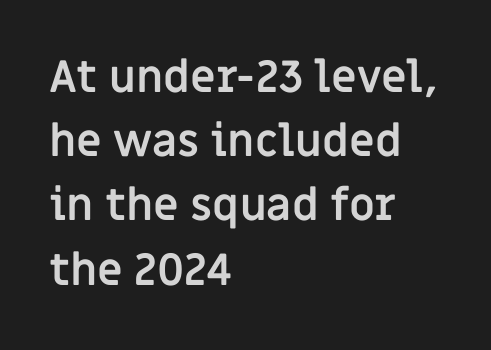
Q: Is the text bold? A: Yes.
Q: Is the text italic (slanted)? A: No, it is upright.
Q: Is the typeface a serif or a sans-serif typeface? A: Sans-serif.
Q: Is the text underlined? A: No.
Q: How is the paragraph aligned? A: Left-aligned.
Q: Is the spacing between letters normal or unusually wide? A: Normal.
Q: Is the spacing between lines tight, normal or loose? A: Normal.
Q: Width (condensed, normal, or wide)? A: Normal.
Q: Stroke contrast? A: Low.
Q: x-height? A: Large.
Q: Monospaced? A: No.
